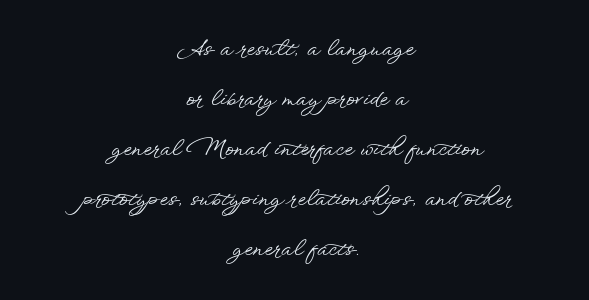
Short and long lines alike share a common midpoint. Standard letterfit; no display-style spreading of the glyphs. Quick note: interline space is abundant. The area under the type is left untouched.
